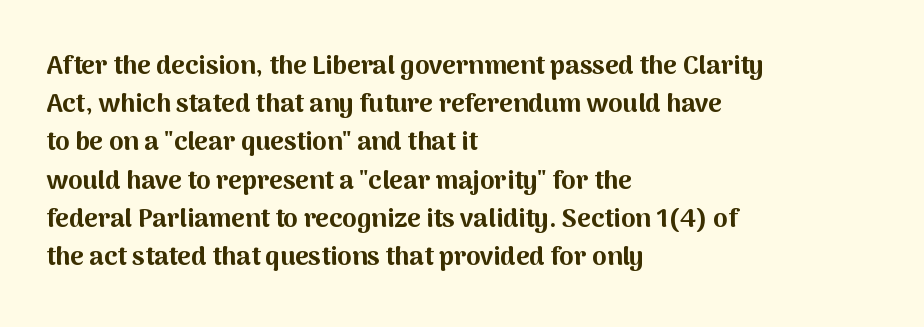
One glance says typical: line gaps are just what's usual. Students, note that the glyphs here touch the page at normal intervals. When letters stand straight like this, we call the style roman or upright. The string is rendered with underlining switched off. Casual observation: everything's shoved over to the left.
